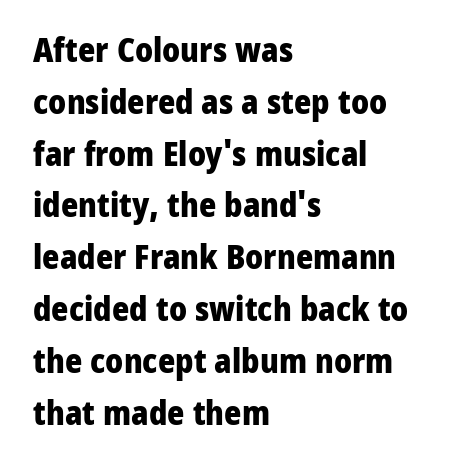
The image shows 33 px heavy sans-serif type, upright; set left-aligned, normal line spacing (1.57x), normal letter spacing, not underlined; low stroke contrast and a medium x-height.
